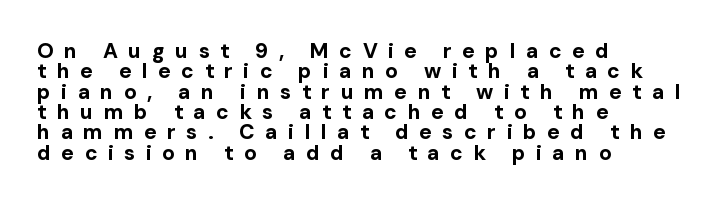
Q: Is the text bold? A: Yes.
Q: Is the text italic (slanted)? A: No, it is upright.
Q: Is the text underlined? A: No.
Q: How is the paragraph aligned? A: Left-aligned.
Q: Is the spacing between letters normal or unusually wide? A: Unusually wide.
Q: Is the spacing between lines tight, normal or loose? A: Tight.
